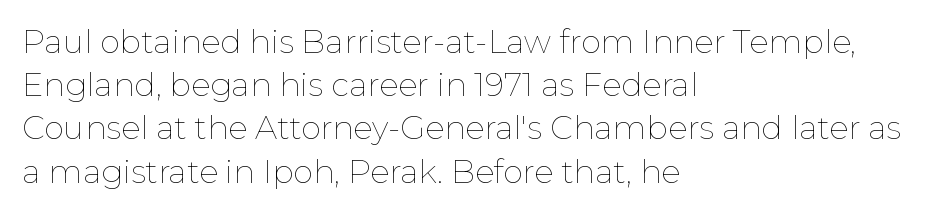
This sample uses an upright cut, with every glyph sitting square on the baseline. The baseline area is clear. Each letter keeps its own natural width here, so spacing adapts to shape. The strokes are not fattened; the text isn't bold. Successive baselines arrive at the customary interval.
